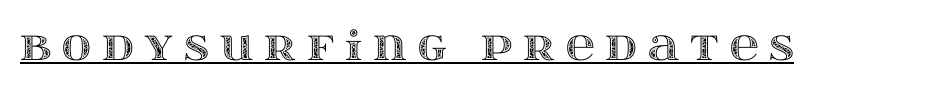
The image shows 40 px wide type, upright; set unusually wide letter spacing (+0.27 em), underlined; a large x-height.
